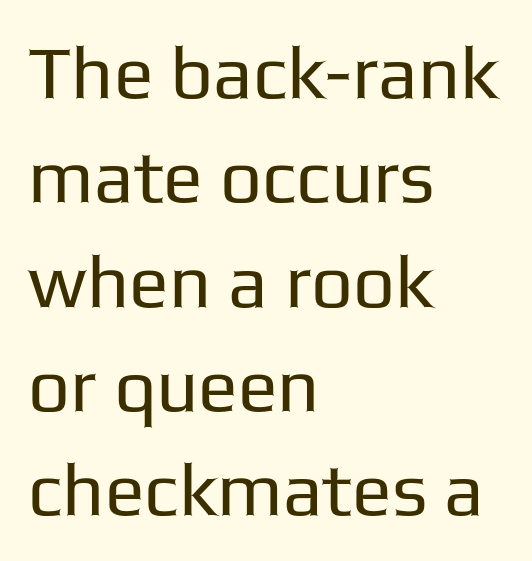
The image shows 74 px regular-weight sans-serif type, upright; set left-aligned, normal line spacing (1.41x), normal letter spacing, not underlined; low stroke contrast and a medium x-height.
